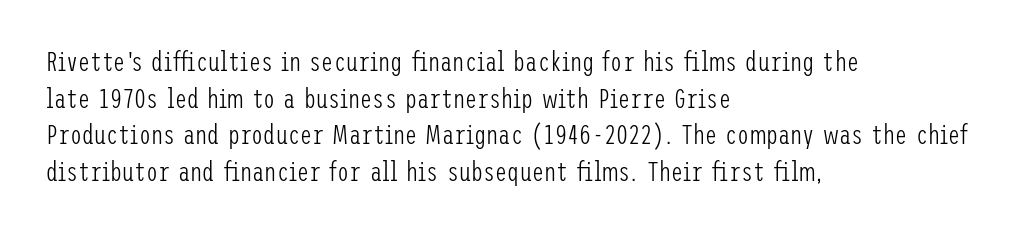
{"italic": "no", "bold": "no", "underline": "no", "align": "left", "line_spacing": "normal", "line_spacing_ratio": 1.36, "letter_spacing": "normal", "letter_spacing_em": 0.0, "glyph_px": 27}
